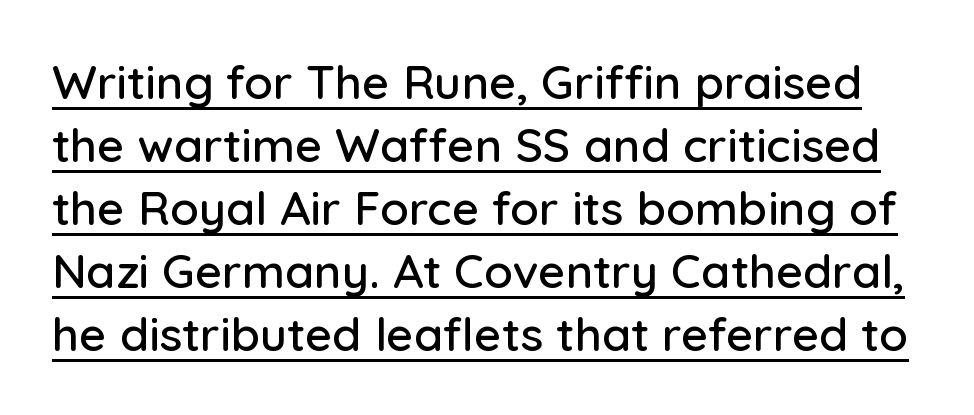
The image shows 47 px sans-serif type, upright; set normal line spacing (1.34x), normal letter spacing, underlined; low stroke contrast and a medium x-height.
